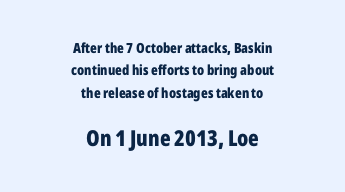
{"italic": "no", "bold": "yes", "underline": "no", "align": "center", "line_spacing": "normal", "line_spacing_ratio": 1.59, "letter_spacing": "normal", "letter_spacing_em": 0.0, "larger_block": "second", "size_ratio": 1.57, "glyph_px": 22}
